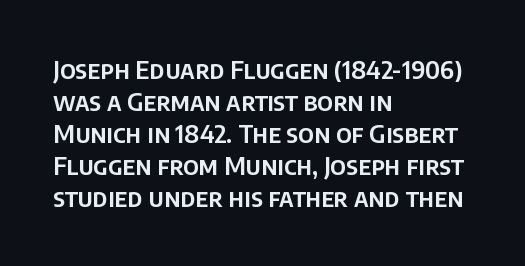
{"italic": "no", "underline": "no", "align": "left", "line_spacing": "normal", "line_spacing_ratio": 1.28, "letter_spacing": "normal", "letter_spacing_em": 0.0, "glyph_px": 25}
